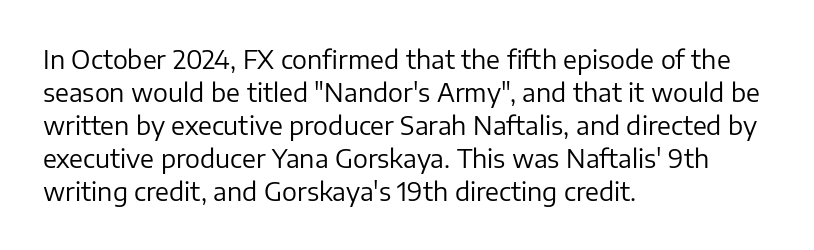
The image shows 25 px text type, upright; set left-aligned, normal line spacing (1.32x), normal letter spacing, not underlined.
